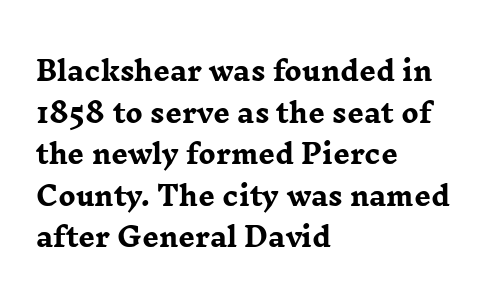
The image shows 26 px bold type, upright; set left-aligned, normal line spacing (1.6x), normal letter spacing, not underlined.
